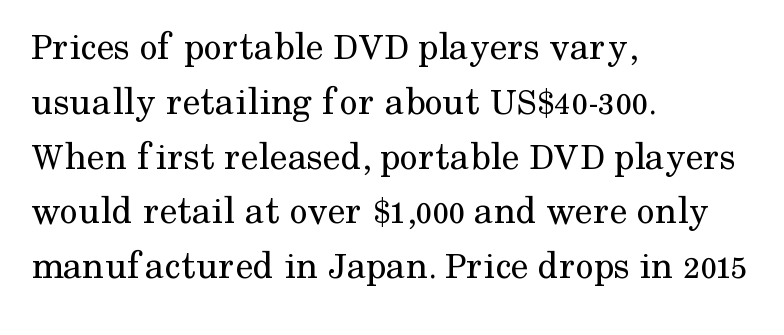
Q: Is the text bold? A: No.
Q: Is the text italic (slanted)? A: No, it is upright.
Q: Is the typeface a serif or a sans-serif typeface? A: Serif.
Q: Is the text underlined? A: No.
Q: How is the paragraph aligned? A: Left-aligned.
Q: Is the spacing between letters normal or unusually wide? A: Normal.
Q: Is the spacing between lines tight, normal or loose? A: Normal.
Q: Width (condensed, normal, or wide)? A: Normal.
Q: Stroke contrast? A: Medium.
Q: x-height? A: Medium.
Q: Monospaced? A: No.
